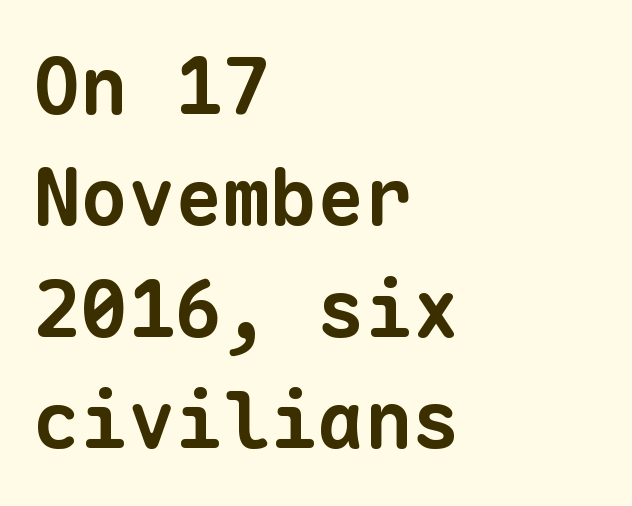
Spacing between characters is what you'd get straight out of the box. What kind of face is this? One without serifs — a sans. Pretty heavy lettering here — definitely bold. Every character here occupies the same horizontal width, giving the sample a typewriter-like rhythm. The vertical gap from one line to the next is medium. Layout note: lines flush left.
